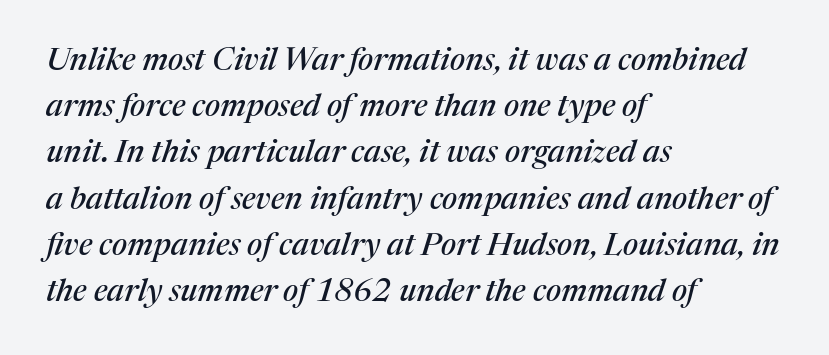
The image shows 31 px serif type, italic (leaning right); set left-aligned, normal line spacing (1.49x), normal letter spacing, not underlined; medium stroke contrast and a medium x-height.
